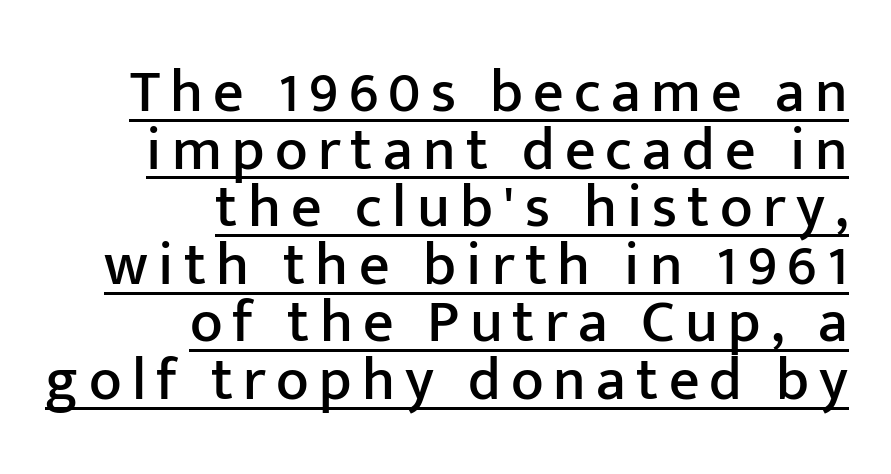
Q: Is the text italic (slanted)? A: No, it is upright.
Q: Is the typeface a serif or a sans-serif typeface? A: Sans-serif.
Q: Is the text underlined? A: Yes.
Q: How is the paragraph aligned? A: Right-aligned.
Q: Is the spacing between lines tight, normal or loose? A: Tight.
Q: Width (condensed, normal, or wide)? A: Normal.
Q: Stroke contrast? A: Low.
Q: x-height? A: Medium.
Q: Monospaced? A: No.
